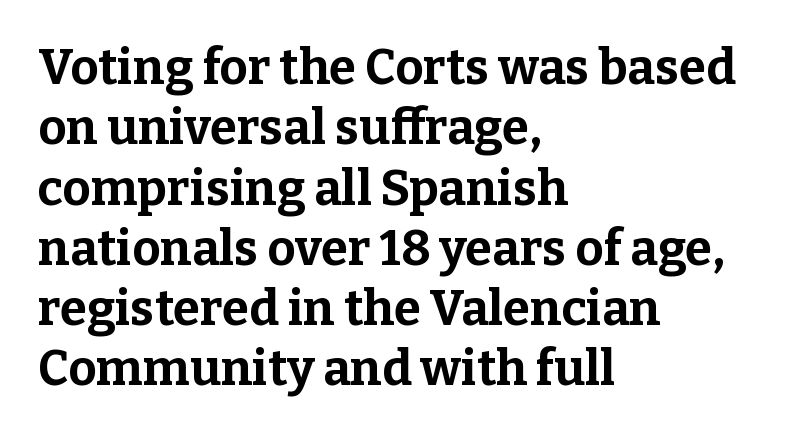
Q: Is the text bold? A: Yes.
Q: Is the text italic (slanted)? A: No, it is upright.
Q: Is the typeface a serif or a sans-serif typeface? A: Serif.
Q: Is the text underlined? A: No.
Q: How is the paragraph aligned? A: Left-aligned.
Q: Is the spacing between letters normal or unusually wide? A: Normal.
Q: Width (condensed, normal, or wide)? A: Normal.
Q: Stroke contrast? A: Low.
Q: x-height? A: Medium.
Q: Monospaced? A: No.
